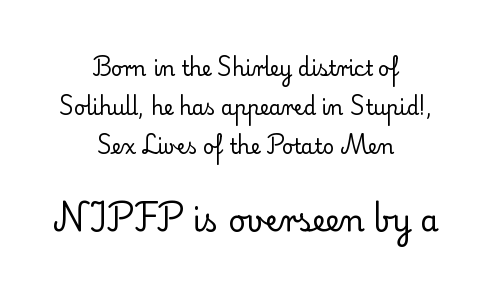
Reading down the column, the eye jumps a long way to each next line. Here the designer chose a conventional face with non-uniform glyph widths. Nobody drew a line under any word here. The glyphs in this specimen are seriffed.
